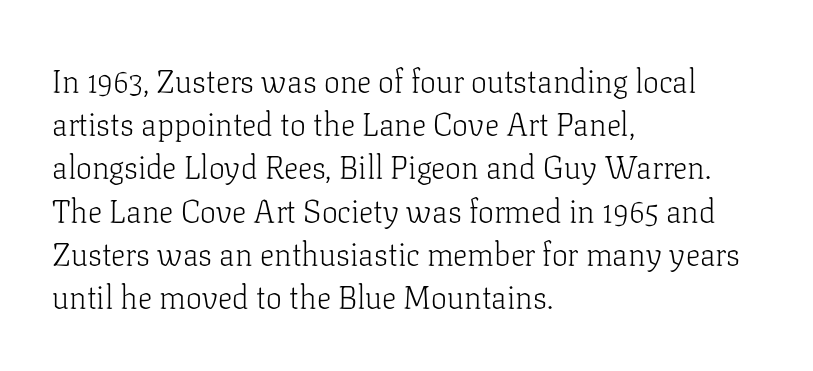
{"serif": "yes", "italic": "no", "bold": "no", "weight": "light", "width": "normal", "stroke_contrast": "low", "x_height": "medium", "monospaced": "no", "underline": "no", "align": "left", "line_spacing": "normal", "line_spacing_ratio": 1.35, "letter_spacing": "normal", "letter_spacing_em": 0.0, "glyph_px": 32}
